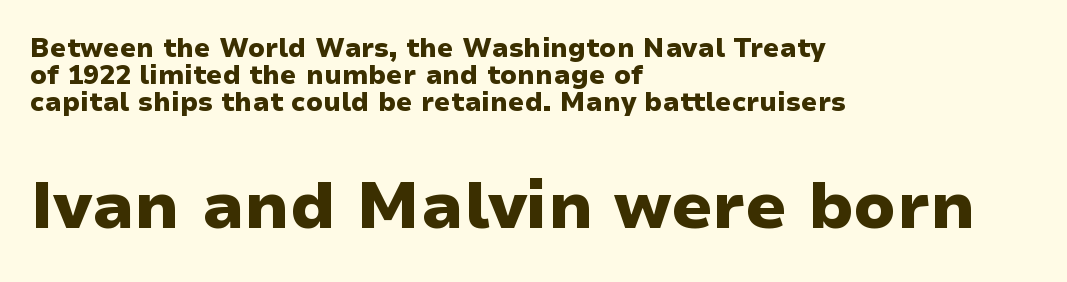
{"serif": "no", "italic": "no", "bold": "yes", "weight": "heavy", "width": "wide", "stroke_contrast": "low", "x_height": "medium", "monospaced": "no", "underline": "no", "align": "left", "line_spacing": "tight", "line_spacing_ratio": 1.03, "letter_spacing": "normal", "letter_spacing_em": 0.0, "larger_block": "second", "size_ratio": 2.5, "glyph_px": 65}
